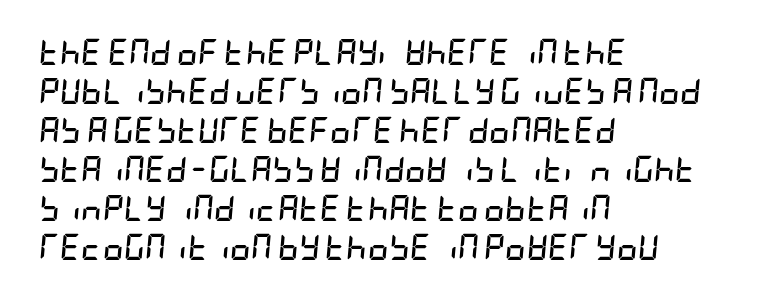
The image shows 26 px bold type, italic (leaning right); set left-aligned, normal line spacing (1.5x), normal letter spacing, not underlined.
